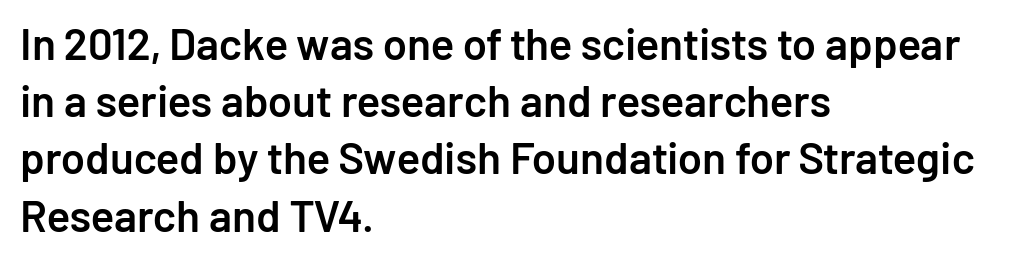
Line starts are locked; line ends wander. The lettering stays uniformly vertical, giving the passage a roman look. Vertical spacing — default. Just letters on the line, the space beneath them empty.
